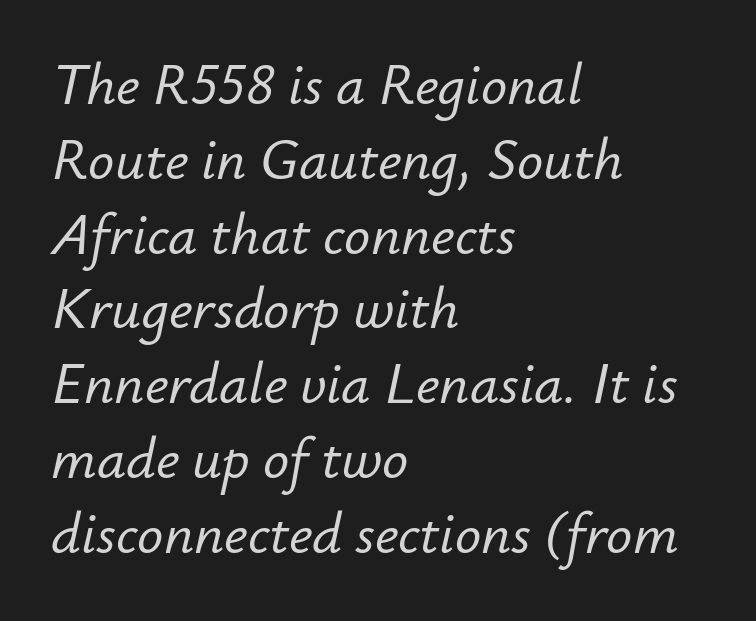
{"italic": "yes", "lean": "right", "slant_degrees": 12, "width": "normal", "stroke_contrast": "low", "x_height": "small", "monospaced": "no", "underline": "no", "align": "left", "line_spacing": "normal", "line_spacing_ratio": 1.29, "letter_spacing": "normal", "letter_spacing_em": 0.0, "glyph_px": 58}
